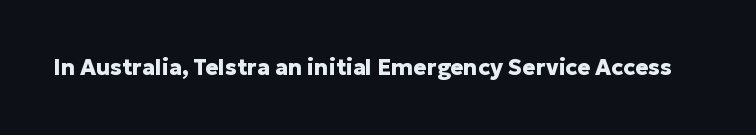
Short note: letters normally spaced. Words float on clear page, feet unadorned. The letters stand upright; this is a roman face. Heavy, bold letterforms.
